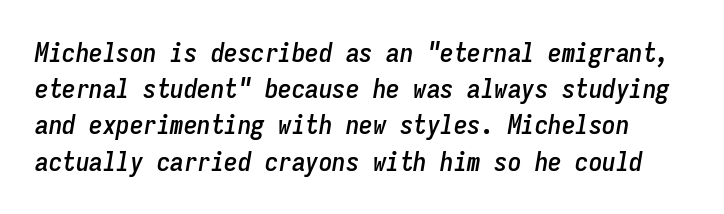
The image shows 27 px text type, italic (leaning right); set normal line spacing (1.34x), normal letter spacing, not underlined.
